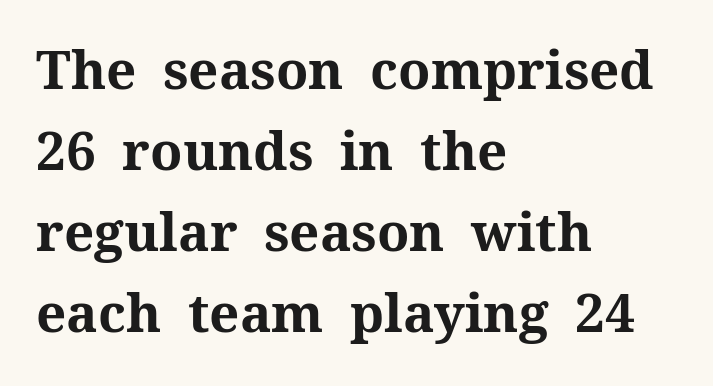
The image shows 53 px bold serif type, upright; set left-aligned, normal line spacing (1.53x), normal letter spacing, not underlined; medium stroke contrast and a medium x-height.
